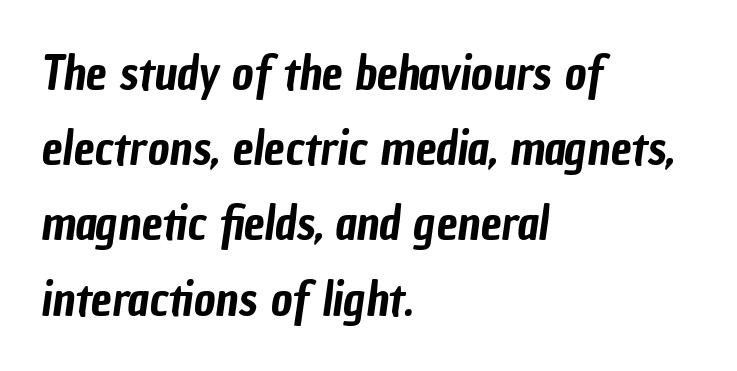
{"serif": "no", "width": "condensed", "stroke_contrast": "low", "x_height": "medium", "monospaced": "no", "underline": "no", "align": "left", "line_spacing": "normal", "line_spacing_ratio": 1.6, "letter_spacing": "normal", "letter_spacing_em": 0.0, "glyph_px": 47}
